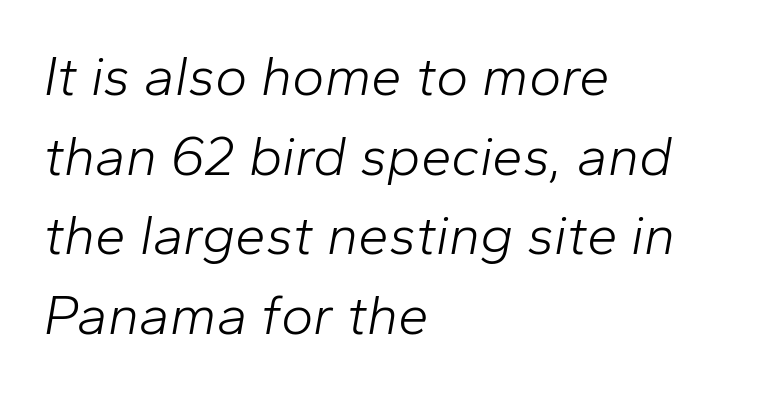
{"italic": "yes", "lean": "right", "slant_degrees": 10, "bold": "no", "weight": "light", "width": "normal", "stroke_contrast": "low", "x_height": "medium", "monospaced": "no", "underline": "no", "align": "left", "line_spacing": "normal", "line_spacing_ratio": 1.45, "letter_spacing": "normal", "letter_spacing_em": 0.0, "glyph_px": 55}
